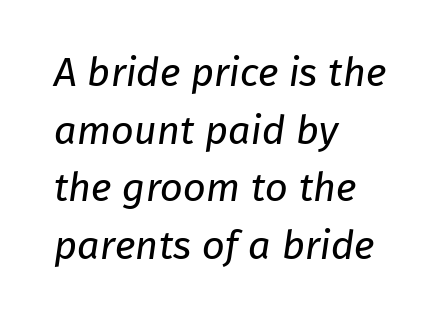
{"serif": "no", "bold": "no", "weight": "regular", "width": "normal", "stroke_contrast": "low", "x_height": "medium", "monospaced": "no", "underline": "no", "align": "left", "line_spacing": "normal", "line_spacing_ratio": 1.44, "letter_spacing": "normal", "letter_spacing_em": 0.0, "glyph_px": 40}
